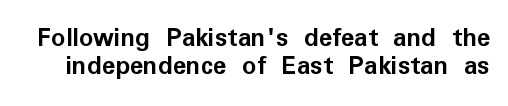
{"serif": "no", "italic": "no", "bold": "yes", "weight": "semibold", "width": "normal", "stroke_contrast": "low", "x_height": "medium", "monospaced": "no", "underline": "no", "line_spacing": "tight", "line_spacing_ratio": 0.99, "letter_spacing": "normal", "letter_spacing_em": 0.0, "glyph_px": 28}
